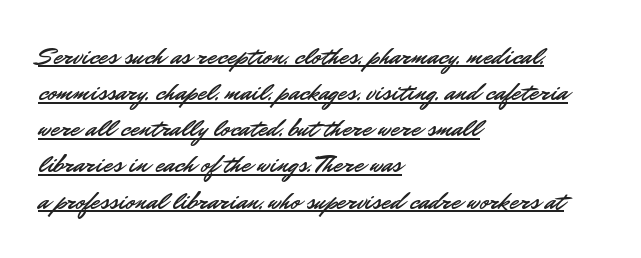
{"underline": "yes", "align": "left", "line_spacing": "normal", "line_spacing_ratio": 1.39, "letter_spacing": "normal", "letter_spacing_em": 0.0, "glyph_px": 26}
